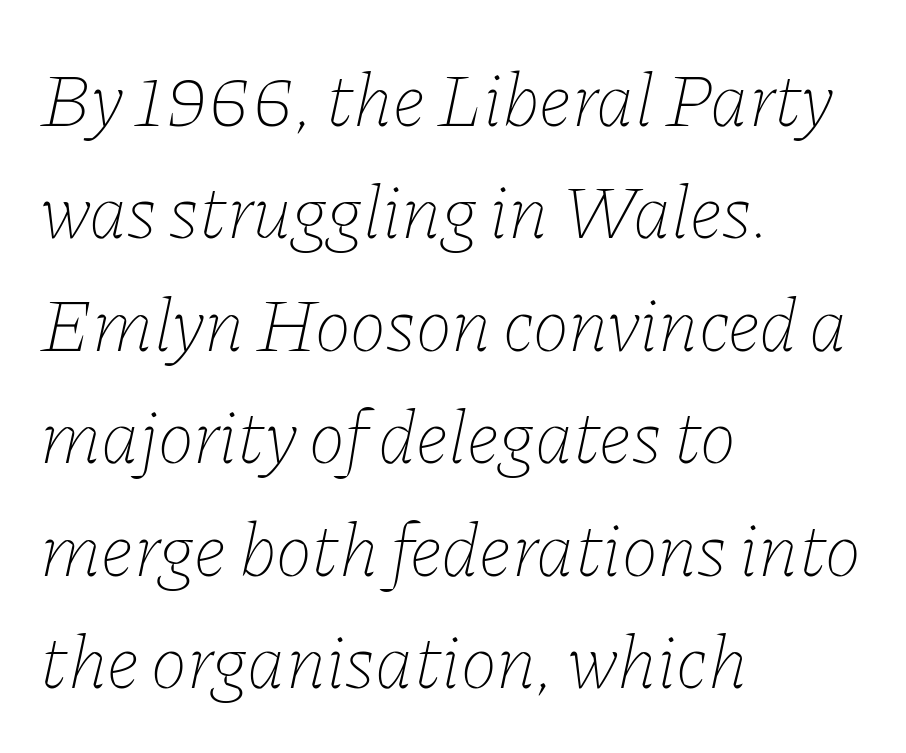
Q: Is the text bold? A: No.
Q: Is the text italic (slanted)? A: Yes, it leans right by about 11 degrees.
Q: Is the text underlined? A: No.
Q: How is the paragraph aligned? A: Left-aligned.
Q: Is the spacing between letters normal or unusually wide? A: Normal.
Q: Is the spacing between lines tight, normal or loose? A: Normal.
Q: Width (condensed, normal, or wide)? A: Normal.
Q: Stroke contrast? A: Low.
Q: x-height? A: Medium.
Q: Monospaced? A: No.
